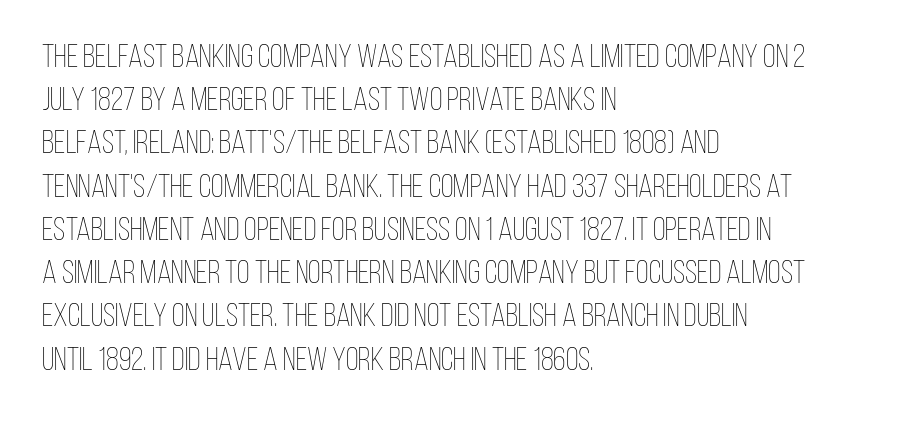
{"italic": "no", "bold": "no", "weight": "thin", "width": "condensed", "stroke_contrast": "low", "x_height": "large", "monospaced": "no", "underline": "no", "align": "left", "line_spacing": "normal", "line_spacing_ratio": 1.31, "letter_spacing": "normal", "letter_spacing_em": 0.0, "glyph_px": 33}
